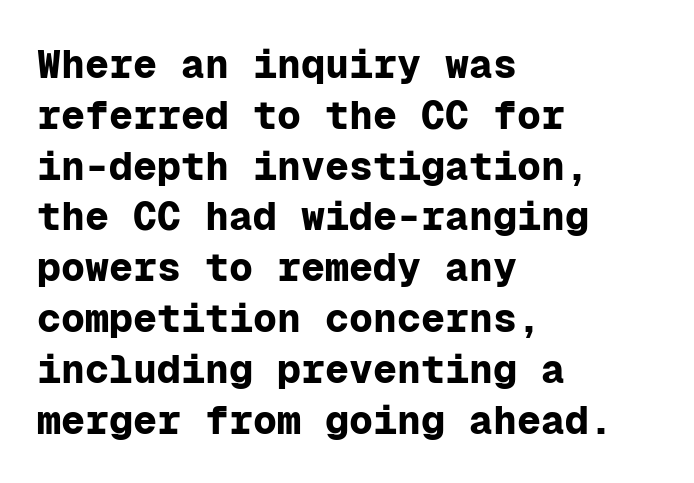
Q: Is the text bold? A: Yes.
Q: Is the text italic (slanted)? A: No, it is upright.
Q: Is the typeface a serif or a sans-serif typeface? A: Sans-serif.
Q: Is the text underlined? A: No.
Q: How is the paragraph aligned? A: Left-aligned.
Q: Is the spacing between letters normal or unusually wide? A: Normal.
Q: Is the spacing between lines tight, normal or loose? A: Normal.
Q: Width (condensed, normal, or wide)? A: Normal.
Q: Stroke contrast? A: Low.
Q: x-height? A: Medium.
Q: Monospaced? A: Yes.
